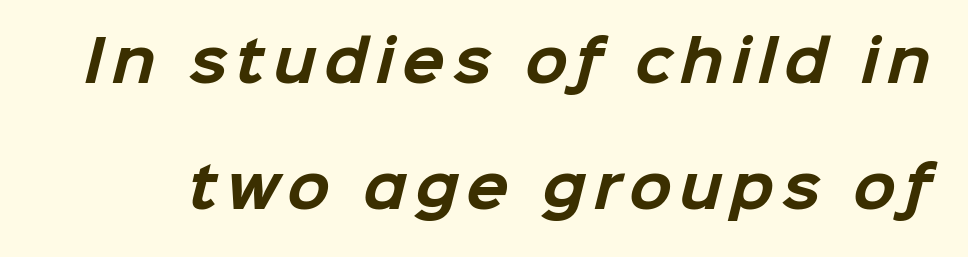
The image shows 56 px bold sans-serif type; set loose line spacing (2.25x), not underlined; low stroke contrast and a medium x-height.
